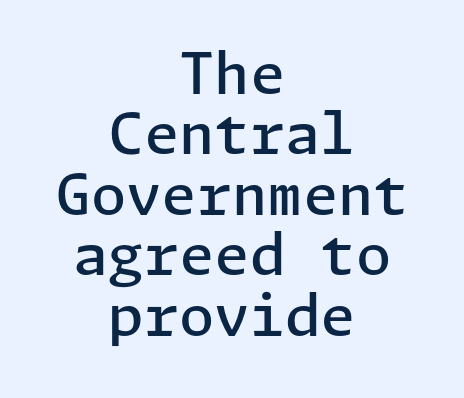
Q: Is the text bold? A: Semi-bold.
Q: Is the text italic (slanted)? A: No, it is upright.
Q: Is the typeface a serif or a sans-serif typeface? A: Sans-serif.
Q: Is the text underlined? A: No.
Q: How is the paragraph aligned? A: Centered.
Q: Is the spacing between letters normal or unusually wide? A: Normal.
Q: Is the spacing between lines tight, normal or loose? A: Tight.
Q: Width (condensed, normal, or wide)? A: Normal.
Q: Stroke contrast? A: Low.
Q: x-height? A: Medium.
